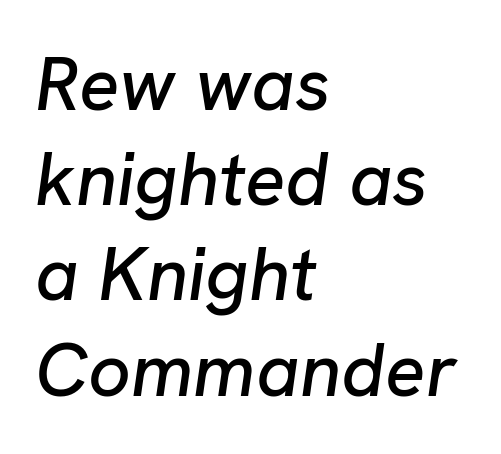
Do the characters align in a grid? No, the font is proportional. A classic flush-left, rag-right setting is used for this passage. The space directly below the letters is spotless. What stands out about the letter spacing? Nothing — it is the standard amount. The lettering tilts uniformly, giving the passage an italic look. Rows of type keep a routine distance in the vertical direction.
